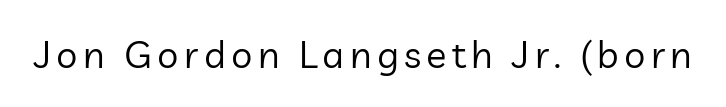
{"serif": "no", "italic": "no", "bold": "no", "weight": "regular", "width": "normal", "stroke_contrast": "low", "x_height": "medium", "monospaced": "no", "underline": "no", "glyph_px": 38}
